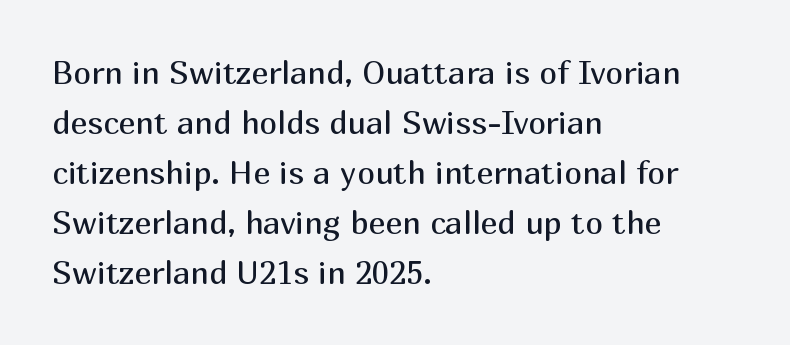
Q: Is the text bold? A: No.
Q: Is the text italic (slanted)? A: No, it is upright.
Q: Is the typeface a serif or a sans-serif typeface? A: Sans-serif.
Q: Is the text underlined? A: No.
Q: How is the paragraph aligned? A: Left-aligned.
Q: Is the spacing between letters normal or unusually wide? A: Normal.
Q: Is the spacing between lines tight, normal or loose? A: Normal.
Q: Width (condensed, normal, or wide)? A: Normal.
Q: Stroke contrast? A: Medium.
Q: x-height? A: Medium.
Q: Monospaced? A: No.
